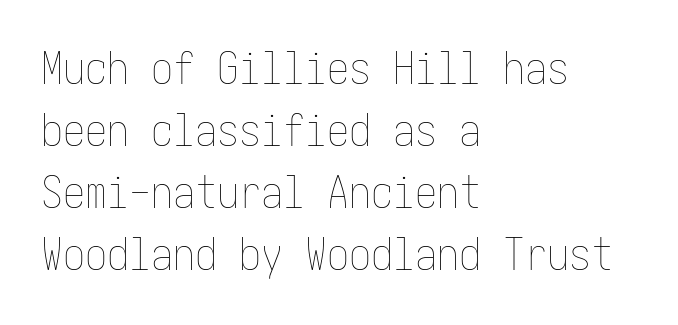
{"italic": "no", "bold": "no", "weight": "thin", "width": "condensed", "stroke_contrast": "low", "x_height": "medium", "underline": "no", "align": "left", "line_spacing": "normal", "line_spacing_ratio": 1.41, "letter_spacing": "normal", "letter_spacing_em": 0.0, "glyph_px": 44}
